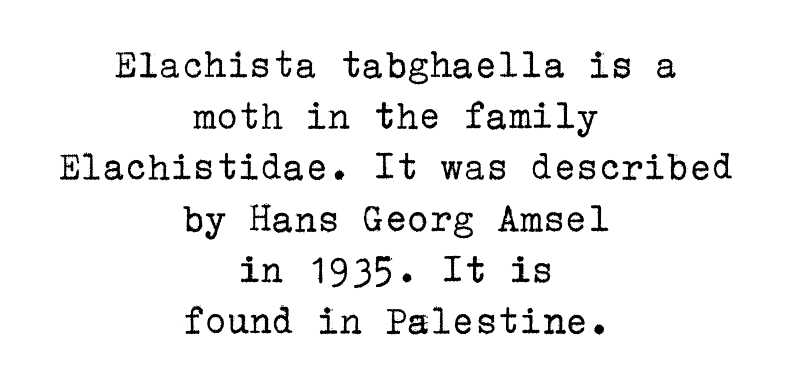
Q: Is the text bold? A: No.
Q: Is the text italic (slanted)? A: No, it is upright.
Q: Is the typeface a serif or a sans-serif typeface? A: Serif.
Q: Is the text underlined? A: No.
Q: How is the paragraph aligned? A: Centered.
Q: Is the spacing between letters normal or unusually wide? A: Normal.
Q: Width (condensed, normal, or wide)? A: Normal.
Q: Stroke contrast? A: Low.
Q: x-height? A: Medium.
